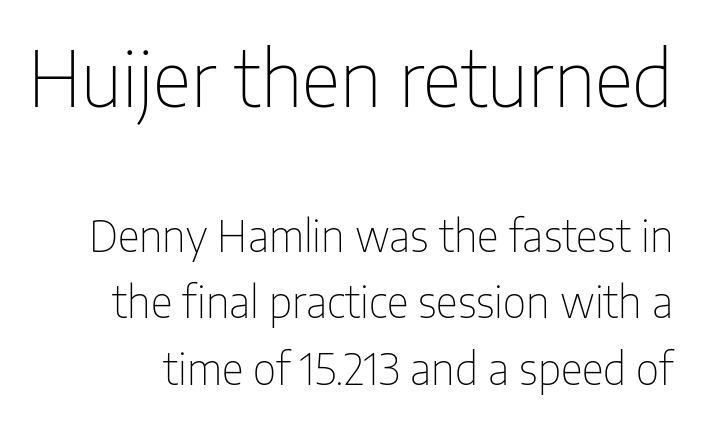
A student would notice the top passage is typeset larger than what follows. Students, note that the glyphs here touch the page at normal intervals. Underline: absent. The face used here is proportionally spaced, like ordinary book or web type. These glyphs show unthickened strokes, regular width or finer.
